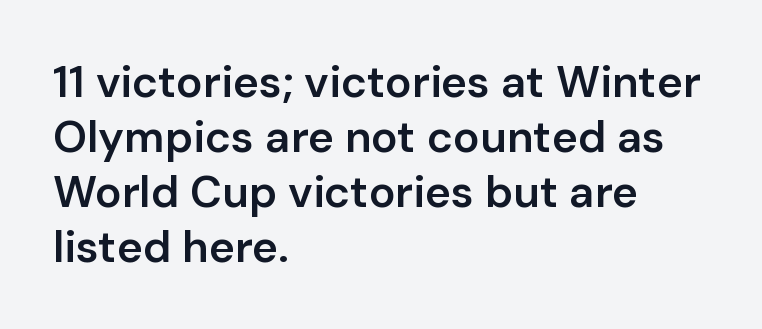
What's the leading like? Ordinary, nothing unusual. The font's upright variant was chosen for this text. The rag falls on the right side of this text block. Students, this is semibold: more ink than regular, less than bold. The face used here is rendered with its standard letterfit.
